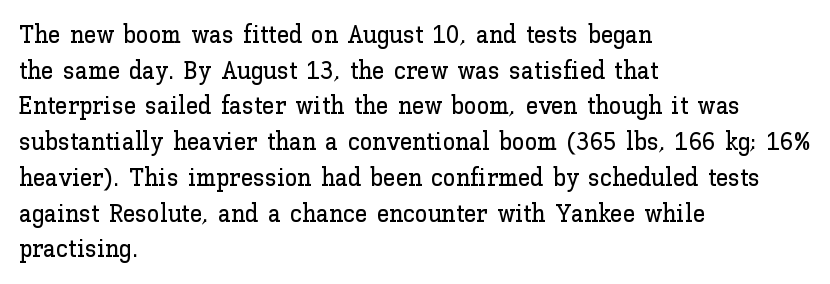
Q: Is the text italic (slanted)? A: No, it is upright.
Q: Is the text underlined? A: No.
Q: How is the paragraph aligned? A: Left-aligned.
Q: Is the spacing between letters normal or unusually wide? A: Normal.
Q: Is the spacing between lines tight, normal or loose? A: Normal.
